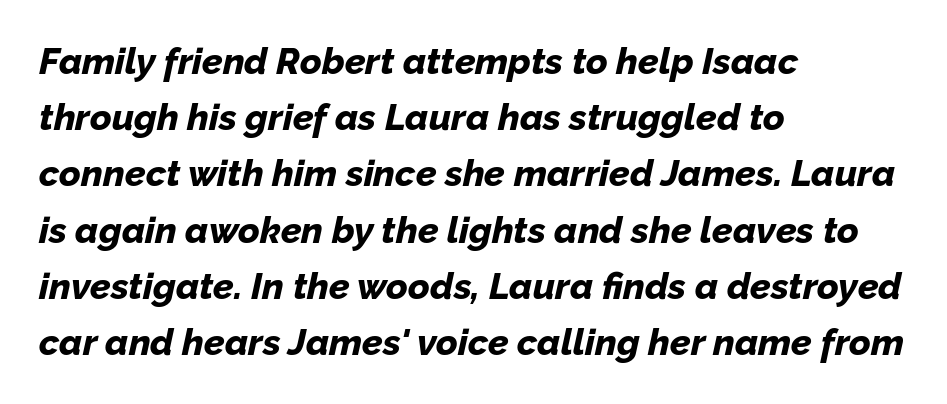
Q: Is the text bold? A: Yes.
Q: Is the text italic (slanted)? A: Yes, it leans right by about 12 degrees.
Q: Is the text underlined? A: No.
Q: How is the paragraph aligned? A: Left-aligned.
Q: Is the spacing between letters normal or unusually wide? A: Normal.
Q: Is the spacing between lines tight, normal or loose? A: Normal.
Q: Width (condensed, normal, or wide)? A: Normal.
Q: Stroke contrast? A: Low.
Q: x-height? A: Medium.
Q: Monospaced? A: No.
